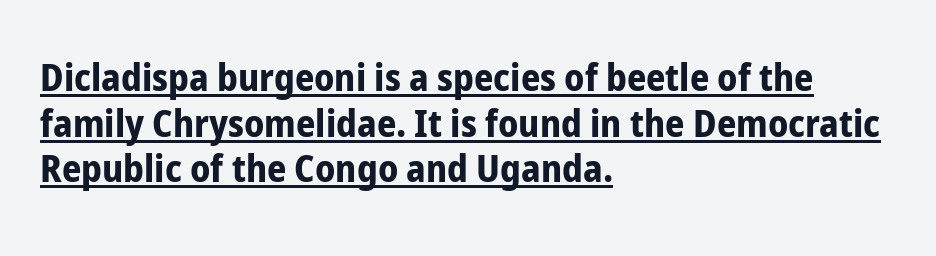
The image shows 38 px bold, condensed sans-serif type, upright; set left-aligned, line spacing 1.2x, normal letter spacing, underlined; low stroke contrast and a medium x-height.
